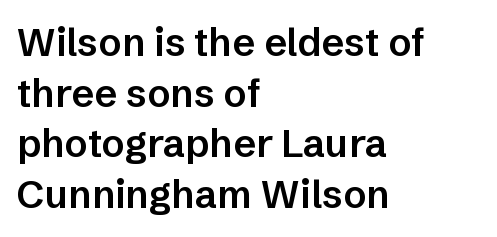
Q: Is the text bold? A: Semi-bold.
Q: Is the text italic (slanted)? A: No, it is upright.
Q: Is the typeface a serif or a sans-serif typeface? A: Sans-serif.
Q: Is the text underlined? A: No.
Q: How is the paragraph aligned? A: Left-aligned.
Q: Is the spacing between letters normal or unusually wide? A: Normal.
Q: Is the spacing between lines tight, normal or loose? A: Normal.
Q: Width (condensed, normal, or wide)? A: Normal.
Q: Stroke contrast? A: Low.
Q: x-height? A: Medium.
Q: Monospaced? A: No.
